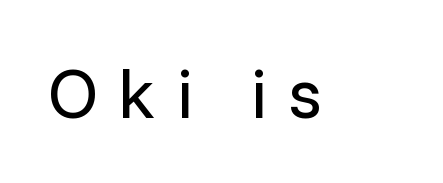
Stems and bowls with no extra thickness — not bold. The foot of each line stays bare and open. Typographically, this falls in the sans-serif category. Is this a fixed-width face? No — the glyphs have proportional, varying widths. A roman cut, with each character standing at attention.
